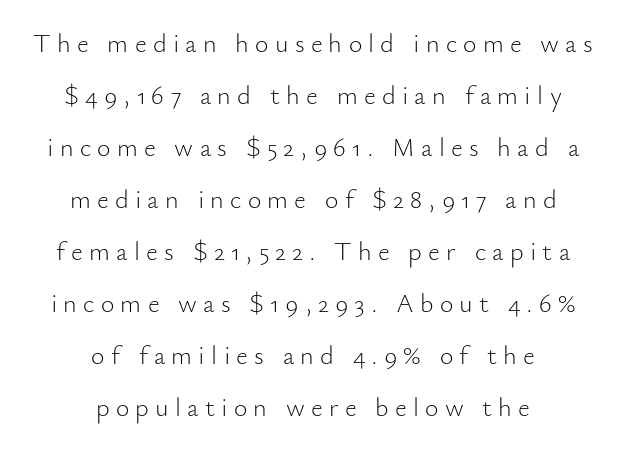
Whoever set this chose breathing room over compactness in the vertical rhythm. Heft: none added — not bold. The rag falls on both sides of this text block equally. Underlining? Definitely not there.
